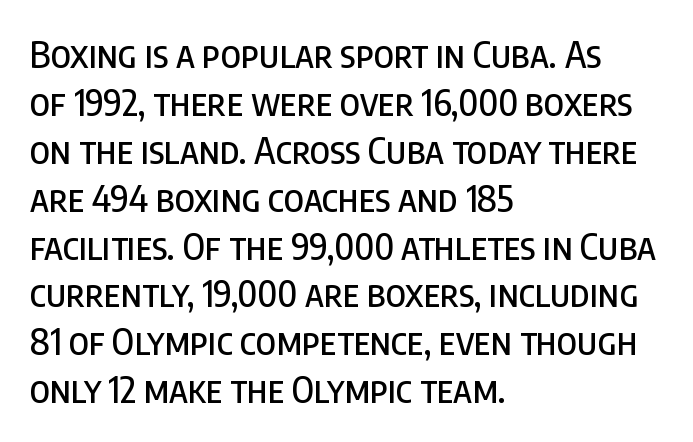
The rendering anchors every line to the left-hand side. Lines of text with bare space underneath. Observe the absence of serifs on each vertical stroke in this sample. Does the leading feel generous? No, just average. Compared with typical body copy, the letter spacing here is the same. Notice how the stems are strictly vertical — no italics here.
